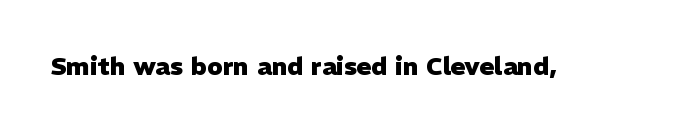
{"italic": "no", "bold": "yes", "underline": "no", "letter_spacing": "normal", "letter_spacing_em": 0.0, "glyph_px": 25}
